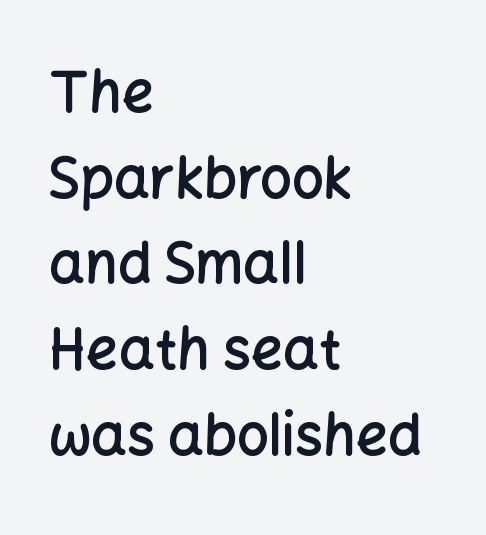
The image shows 56 px semibold sans-serif type, upright; set left-aligned, normal line spacing (1.53x), normal letter spacing, not underlined; low stroke contrast and a medium x-height.
